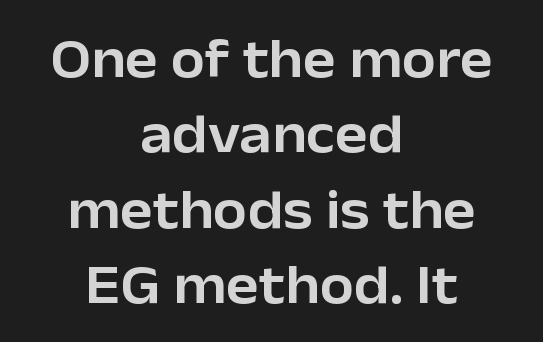
The image shows 55 px sans-serif type, upright; set centered, normal line spacing (1.37x), normal letter spacing, not underlined; low stroke contrast and a medium x-height.
